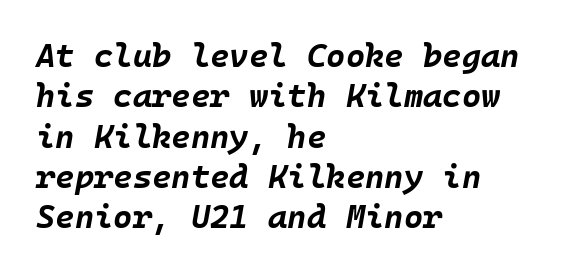
{"italic": "yes", "lean": "right", "slant_degrees": 10, "bold": "yes", "weight": "bold", "width": "normal", "stroke_contrast": "low", "x_height": "large", "underline": "no", "align": "left", "line_spacing_ratio": 1.22, "letter_spacing": "normal", "letter_spacing_em": 0.0, "glyph_px": 33}
